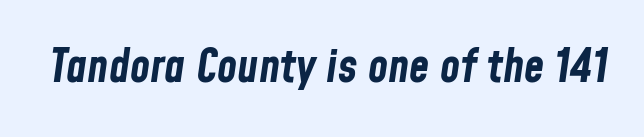
Spacing verdict: proportional, widths tailored to each character. This sample uses an oblique cut, with every glyph tilted off the vertical. Glyph-to-glyph distance matches everyday printed text. The foot of each line stays bare and open. Weight: bold.
